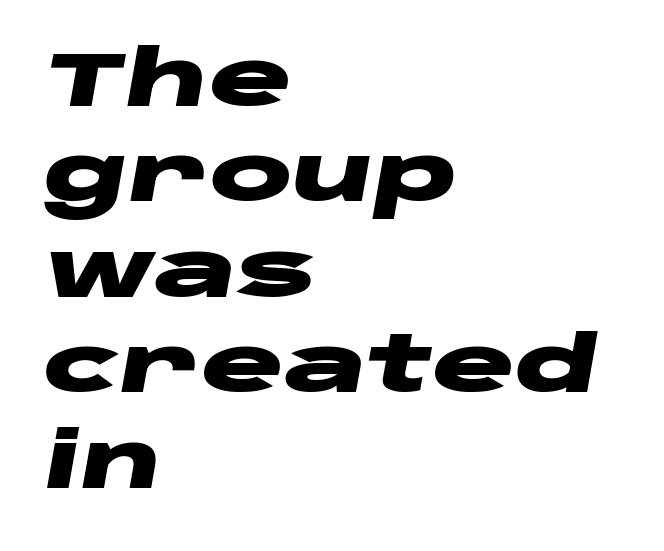
{"italic": "yes", "lean": "right", "slant_degrees": 10, "bold": "yes", "weight": "heavy", "width": "wide", "stroke_contrast": "low", "x_height": "large", "monospaced": "no", "underline": "no", "align": "left", "line_spacing_ratio": 1.24, "letter_spacing": "normal", "letter_spacing_em": 0.0, "glyph_px": 77}
